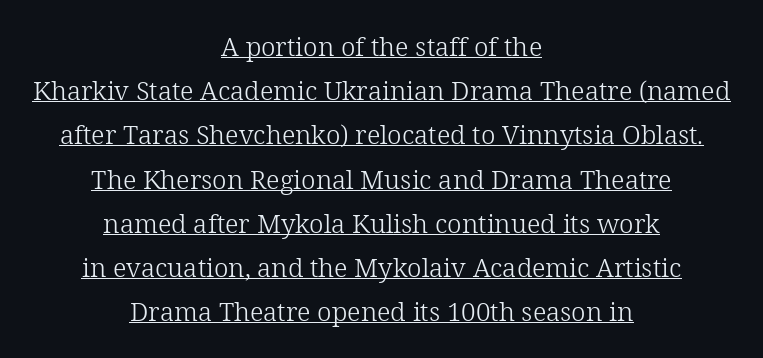
Is there an underline? Yes — a line sits under the letters. If you folded the block vertically in half, each line would mirror itself in length. The line-height multiplier appears to be the usual default. This is roman type, the default non-slanted kind.
